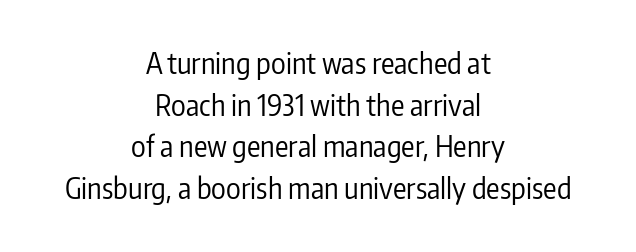
{"serif": "no", "italic": "no", "bold": "no", "weight": "regular", "width": "condensed", "stroke_contrast": "low", "x_height": "medium", "monospaced": "no", "underline": "no", "align": "center", "line_spacing": "normal", "line_spacing_ratio": 1.49, "letter_spacing": "normal", "letter_spacing_em": 0.0, "glyph_px": 28}
